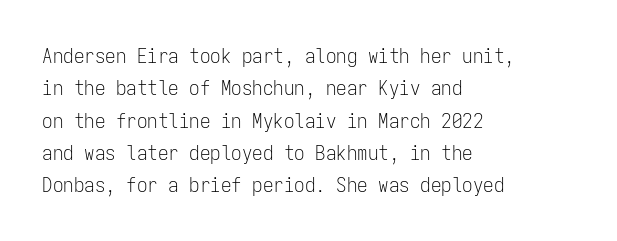
Q: Is the text bold? A: No.
Q: Is the text italic (slanted)? A: No, it is upright.
Q: Is the text underlined? A: No.
Q: How is the paragraph aligned? A: Left-aligned.
Q: Is the spacing between letters normal or unusually wide? A: Normal.
Q: Is the spacing between lines tight, normal or loose? A: Normal.
